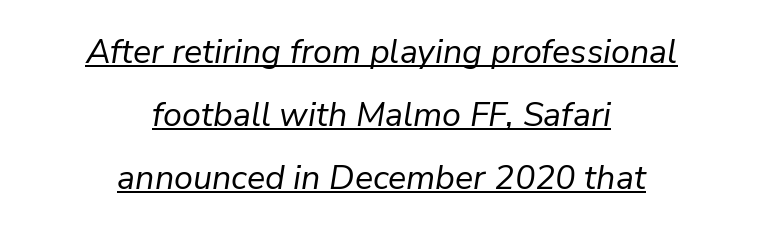
{"italic": "yes", "lean": "right", "slant_degrees": 9, "bold": "no", "weight": "regular", "width": "normal", "stroke_contrast": "low", "x_height": "medium", "monospaced": "no", "underline": "yes", "align": "center", "line_spacing_ratio": 1.85, "letter_spacing": "normal", "letter_spacing_em": 0.0, "glyph_px": 34}
